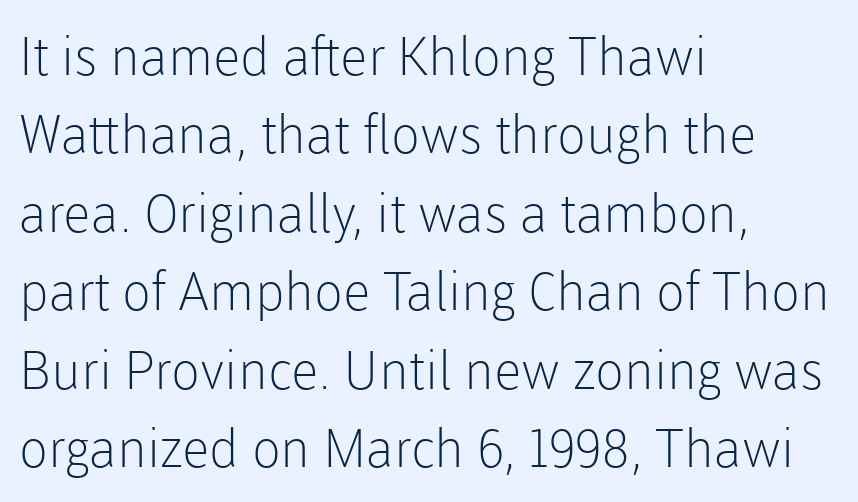
The rendering uses a moderate line-height, typical for paragraphs. Honestly, the letter spacing is just normal — you wouldn't notice it. The space beneath each line is pristine and unruled. The lines are quadded left.
